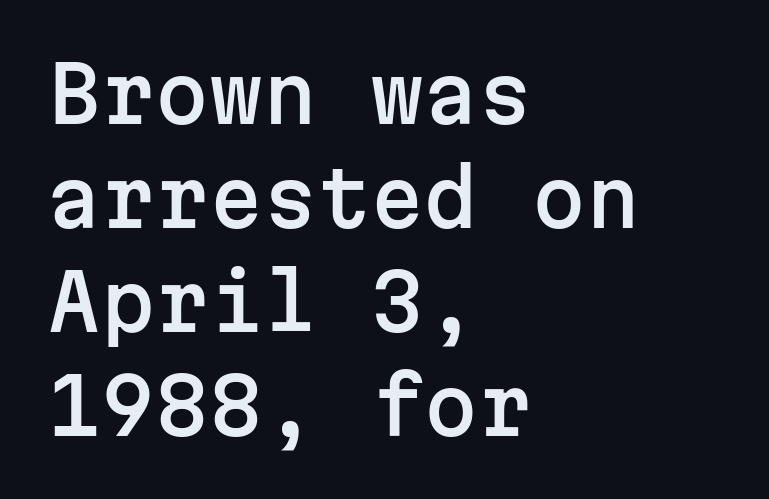
The image shows 77 px sans-serif type, upright, monospaced; set left-aligned, normal line spacing (1.35x), normal letter spacing, not underlined; low stroke contrast and a medium x-height.
